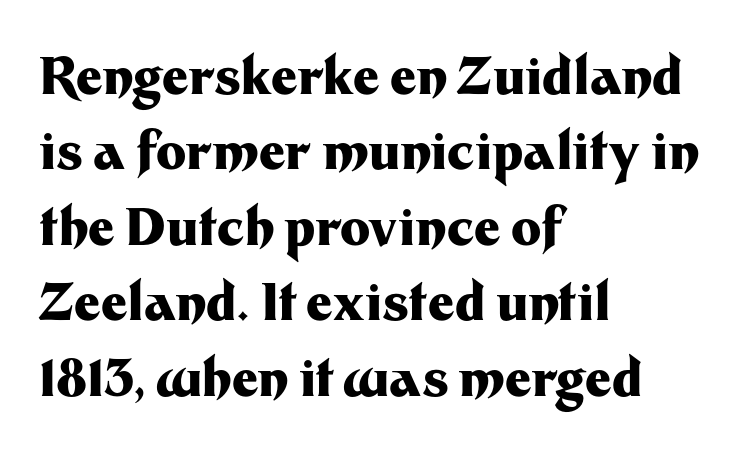
Q: Is the text bold? A: Yes.
Q: Is the text italic (slanted)? A: No, it is upright.
Q: Is the typeface a serif or a sans-serif typeface? A: Sans-serif.
Q: Is the text underlined? A: No.
Q: How is the paragraph aligned? A: Left-aligned.
Q: Is the spacing between letters normal or unusually wide? A: Normal.
Q: Is the spacing between lines tight, normal or loose? A: Normal.
Q: Width (condensed, normal, or wide)? A: Normal.
Q: Stroke contrast? A: Medium.
Q: x-height? A: Medium.
Q: Monospaced? A: No.
